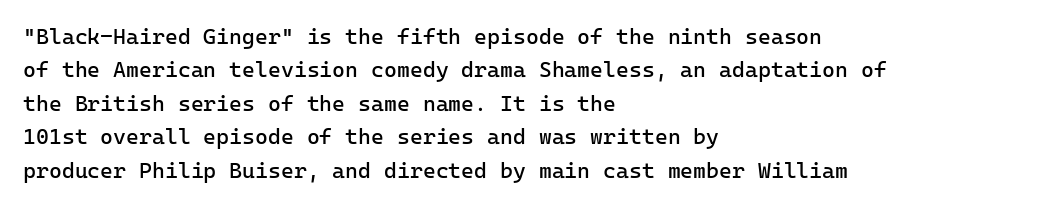
{"italic": "no", "bold": "no", "underline": "no", "align": "left", "line_spacing": "normal", "line_spacing_ratio": 1.52, "letter_spacing": "normal", "letter_spacing_em": 0.0, "glyph_px": 22}
